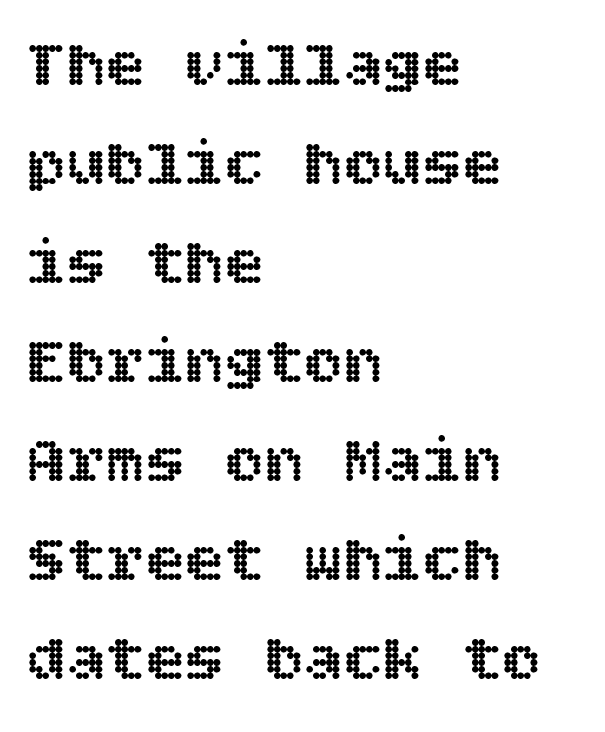
Standard letterfit; no display-style spreading of the glyphs. A typesetter would mark this as roman, not italic. Quick note: underline off. The paragraph has a hard left edge and a soft right edge.
